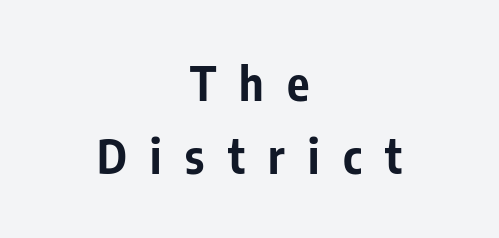
Q: Is the text bold? A: Yes.
Q: Is the text italic (slanted)? A: No, it is upright.
Q: Is the typeface a serif or a sans-serif typeface? A: Sans-serif.
Q: Is the text underlined? A: No.
Q: How is the paragraph aligned? A: Centered.
Q: Is the spacing between letters normal or unusually wide? A: Unusually wide.
Q: Is the spacing between lines tight, normal or loose? A: Normal.
Q: Width (condensed, normal, or wide)? A: Condensed.
Q: Stroke contrast? A: Low.
Q: x-height? A: Medium.
Q: Monospaced? A: No.
